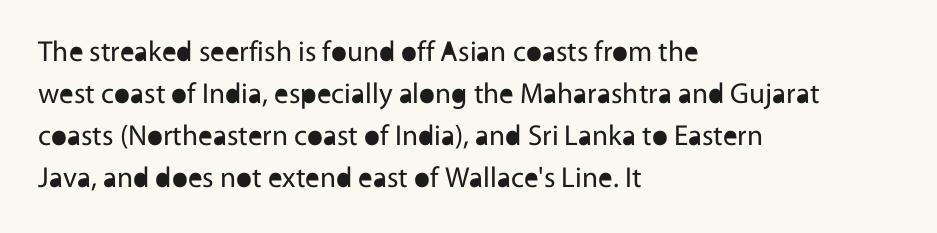
{"serif": "no", "italic": "no", "bold": "no", "weight": "regular", "width": "normal", "x_height": "medium", "monospaced": "no", "underline": "no", "align": "left", "line_spacing": "normal", "line_spacing_ratio": 1.45, "letter_spacing": "normal", "letter_spacing_em": 0.0, "glyph_px": 29}
